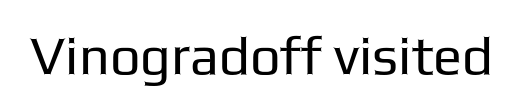
{"serif": "no", "italic": "no", "bold": "no", "weight": "regular", "width": "normal", "stroke_contrast": "low", "x_height": "medium", "monospaced": "no", "underline": "no", "letter_spacing": "normal", "letter_spacing_em": 0.0, "glyph_px": 54}
